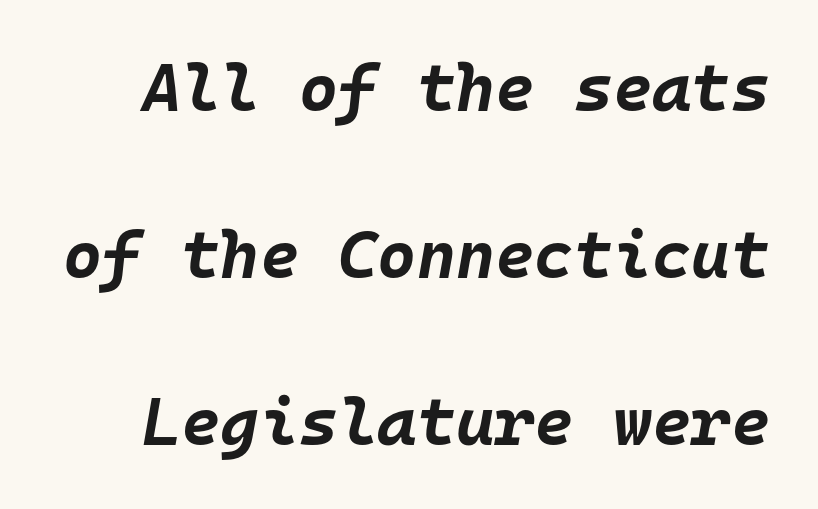
Q: Is the text bold? A: Yes.
Q: Is the text italic (slanted)? A: Yes, it leans right by about 10 degrees.
Q: Is the text underlined? A: No.
Q: Is the spacing between letters normal or unusually wide? A: Normal.
Q: Is the spacing between lines tight, normal or loose? A: Loose.
Q: Width (condensed, normal, or wide)? A: Normal.
Q: Stroke contrast? A: Low.
Q: x-height? A: Large.
Q: Monospaced? A: Yes.
